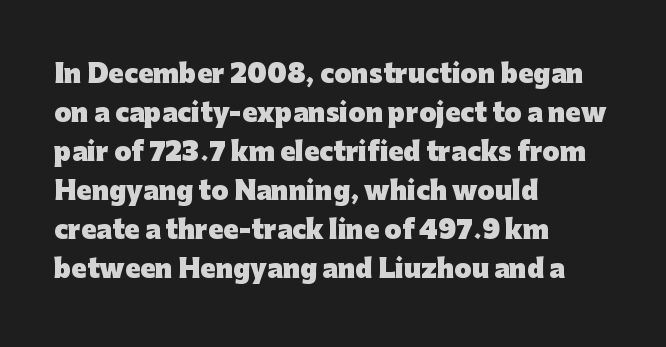
Q: Is the text bold? A: Yes.
Q: Is the text italic (slanted)? A: No, it is upright.
Q: Is the text underlined? A: No.
Q: How is the paragraph aligned? A: Left-aligned.
Q: Is the spacing between letters normal or unusually wide? A: Normal.
Q: Is the spacing between lines tight, normal or loose? A: Normal.
